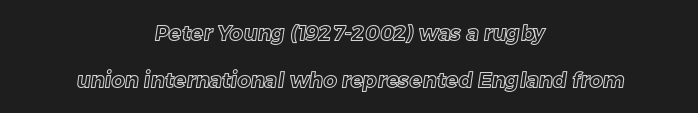
{"underline": "no", "align": "center", "line_spacing": "loose", "line_spacing_ratio": 2.23, "letter_spacing": "normal", "letter_spacing_em": 0.0, "glyph_px": 21}
